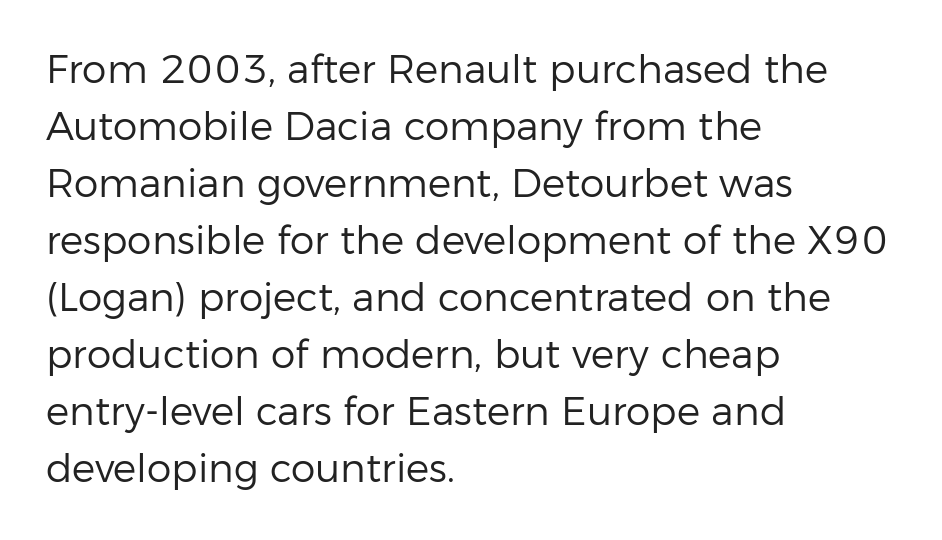
{"serif": "no", "italic": "no", "bold": "no", "weight": "regular", "width": "normal", "stroke_contrast": "low", "x_height": "medium", "monospaced": "no", "underline": "no", "align": "left", "line_spacing": "normal", "line_spacing_ratio": 1.46, "letter_spacing": "normal", "letter_spacing_em": 0.0, "glyph_px": 39}
